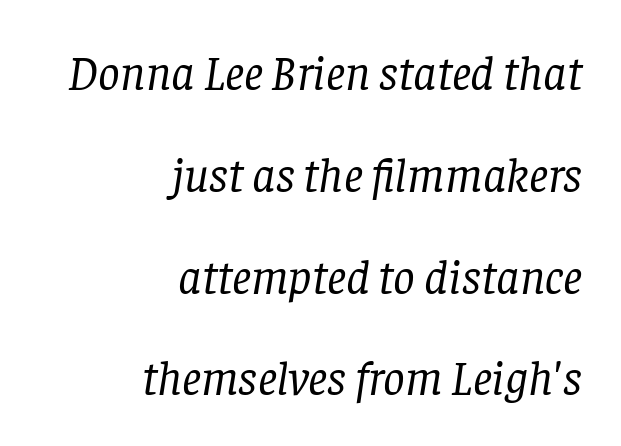
Reading down the block, your eye finds every line finishing at a fixed right position. The text carries the slant typical of an italic or oblique font. Default kerning and tracking; the words read as compact shapes. Proportional: the letters do not fall into vertical columns. A quiet, ordinary-to-light weight characterises the typeface.
